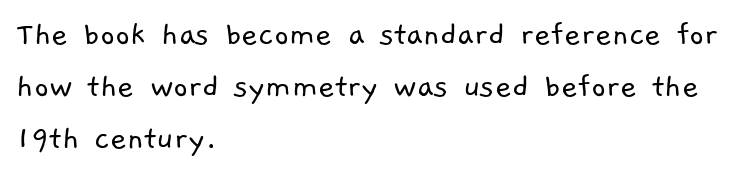
{"serif": "no", "bold": "no", "weight": "light", "width": "normal", "stroke_contrast": "low", "x_height": "medium", "monospaced": "no", "underline": "no", "align": "left", "line_spacing": "normal", "line_spacing_ratio": 1.44, "letter_spacing": "normal", "letter_spacing_em": 0.0, "glyph_px": 36}
